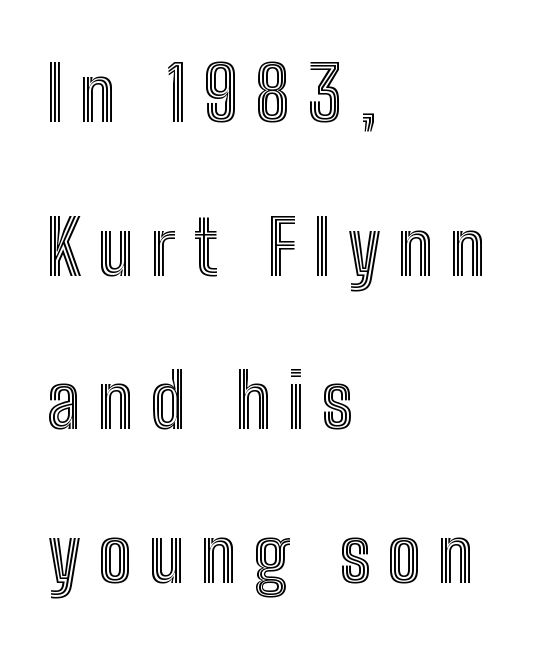
{"italic": "no", "width": "condensed", "x_height": "medium", "monospaced": "no", "underline": "no", "align": "left", "line_spacing": "loose", "line_spacing_ratio": 2.02, "letter_spacing": "wide", "letter_spacing_em": 0.22, "glyph_px": 76}
